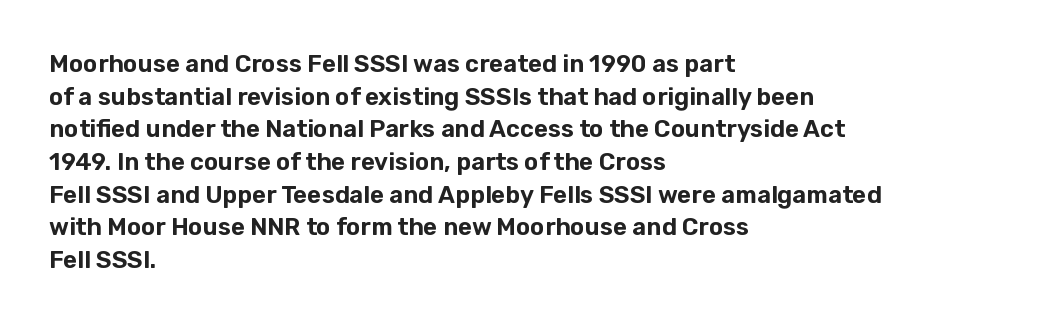
Q: Is the text italic (slanted)? A: No, it is upright.
Q: Is the text underlined? A: No.
Q: How is the paragraph aligned? A: Left-aligned.
Q: Is the spacing between letters normal or unusually wide? A: Normal.
Q: Is the spacing between lines tight, normal or loose? A: Normal.
